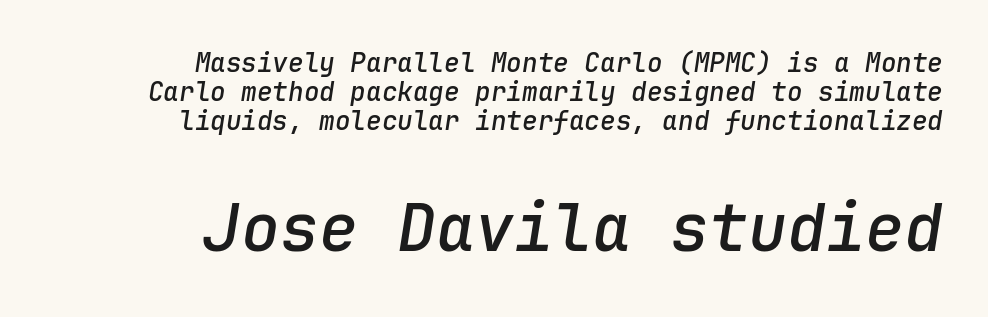
Q: Is the text bold? A: Semi-bold.
Q: Is the text italic (slanted)? A: Yes, it leans right by about 9 degrees.
Q: Is the text underlined? A: No.
Q: How is the paragraph aligned? A: Right-aligned.
Q: Is the spacing between letters normal or unusually wide? A: Normal.
Q: Is the spacing between lines tight, normal or loose? A: Tight.
Q: Which block of text is set in a larger size, the first (top) or the second (bottom)? A: The second (bottom) one.
Q: Width (condensed, normal, or wide)? A: Normal.
Q: Stroke contrast? A: Low.
Q: x-height? A: Medium.
Q: Monospaced? A: Yes.
